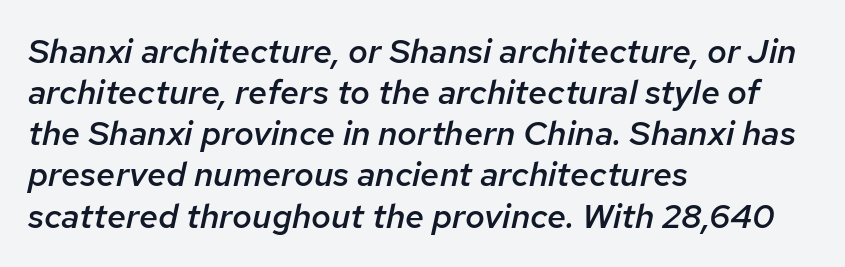
Q: Is the text bold? A: Semi-bold.
Q: Is the text italic (slanted)? A: Yes, it leans right by about 12 degrees.
Q: Is the text underlined? A: No.
Q: How is the paragraph aligned? A: Left-aligned.
Q: Is the spacing between letters normal or unusually wide? A: Normal.
Q: Width (condensed, normal, or wide)? A: Normal.
Q: Stroke contrast? A: Low.
Q: x-height? A: Medium.
Q: Monospaced? A: No.
